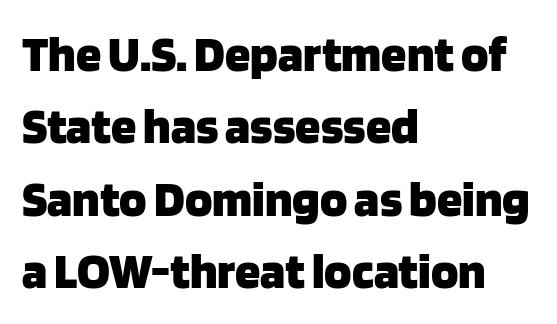
Classification — sans serif. Letters rest on an invisible, unmarked baseline. Horizontal bands of white between lines are of average thickness. Characters remain perfectly vertical along every line. Observe the ordinary spacing: letters are neighbours, not strangers. Heavy, bold letterforms.
